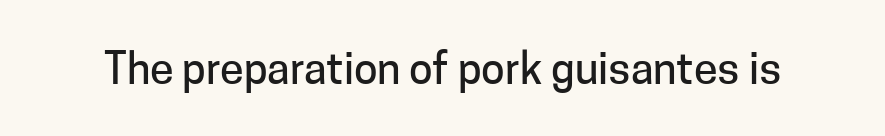
Q: Is the text italic (slanted)? A: No, it is upright.
Q: Is the typeface a serif or a sans-serif typeface? A: Sans-serif.
Q: Is the text underlined? A: No.
Q: Is the spacing between letters normal or unusually wide? A: Normal.
Q: Width (condensed, normal, or wide)? A: Normal.
Q: Stroke contrast? A: Low.
Q: x-height? A: Medium.
Q: Monospaced? A: No.
